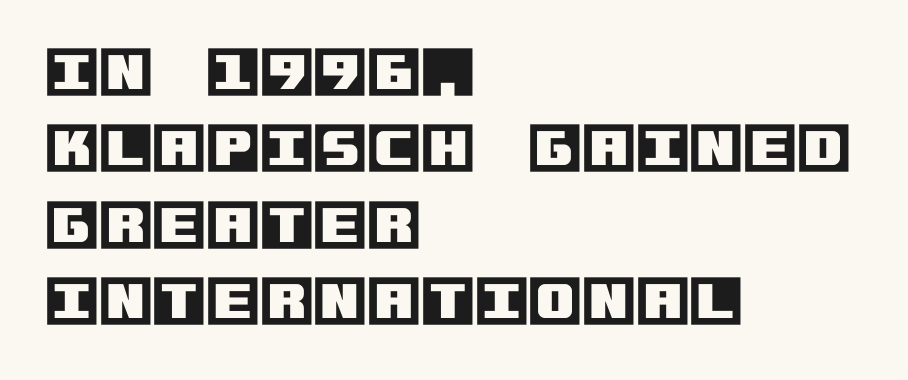
Unmarked baselines from the first word to the last. Words appear dense and cohesive because spacing is normal. Tall strokes in this sample are plumb rather than angled. Evenly set lines give the paragraph a standard silhouette. Is the block centered? No — it sits flush against the left margin.
